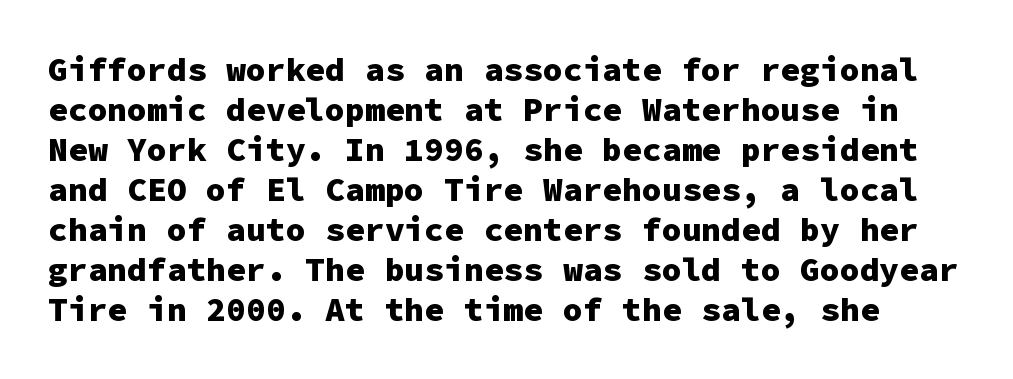
Q: Is the text bold? A: Yes.
Q: Is the text italic (slanted)? A: No, it is upright.
Q: Is the typeface a serif or a sans-serif typeface? A: Sans-serif.
Q: Is the text underlined? A: No.
Q: Is the spacing between letters normal or unusually wide? A: Normal.
Q: Width (condensed, normal, or wide)? A: Normal.
Q: Stroke contrast? A: Low.
Q: x-height? A: Medium.
Q: Monospaced? A: Yes.
